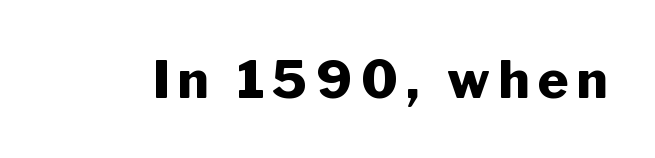
Just letters on the line, the space beneath them empty. You could not count columns in this text — the font is proportionally spaced. Regarding serifs, this sample does without them. Chunky letters — that's bold for sure.
